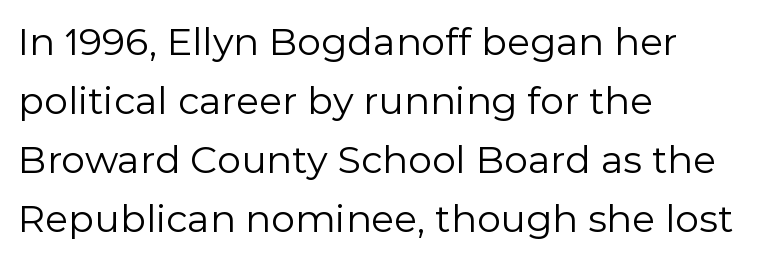
The image shows 38 px regular-weight sans-serif type, upright; set left-aligned, normal line spacing (1.55x), normal letter spacing, not underlined; a medium x-height.
